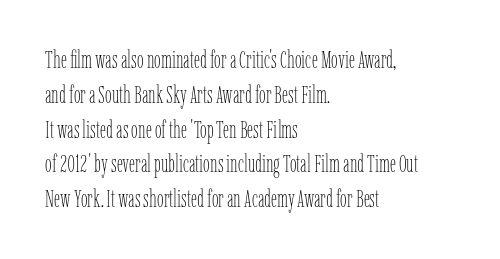
{"italic": "no", "bold": "no", "underline": "no", "align": "left", "line_spacing": "normal", "line_spacing_ratio": 1.45, "letter_spacing": "normal", "letter_spacing_em": 0.0, "glyph_px": 24}
